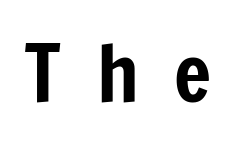
The image shows 78 px condensed sans-serif type, upright; set unusually wide letter spacing (+0.45 em), not underlined; low stroke contrast and a medium x-height.
